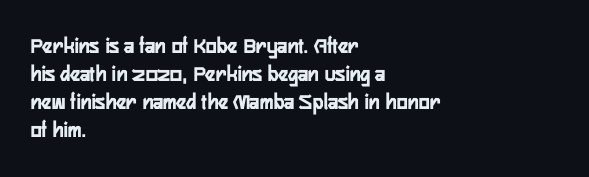
Look at the stroke-to-counter ratio: heavy, a bold. Ordinary non-slanted type is in use. The baseline area is clear. The setting favours the left margin, as ordinary paragraphs usually do. Look at the tracking — it's just the regular setting, nothing added.
